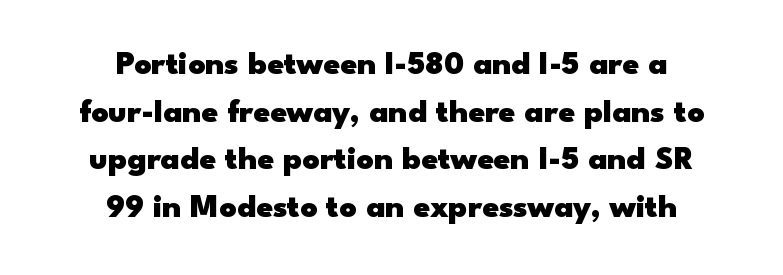
Q: Is the text bold? A: Yes.
Q: Is the text italic (slanted)? A: No, it is upright.
Q: Is the typeface a serif or a sans-serif typeface? A: Sans-serif.
Q: Is the text underlined? A: No.
Q: How is the paragraph aligned? A: Centered.
Q: Is the spacing between letters normal or unusually wide? A: Normal.
Q: Is the spacing between lines tight, normal or loose? A: Normal.
Q: Width (condensed, normal, or wide)? A: Wide.
Q: Stroke contrast? A: Low.
Q: x-height? A: Small.
Q: Monospaced? A: No.
